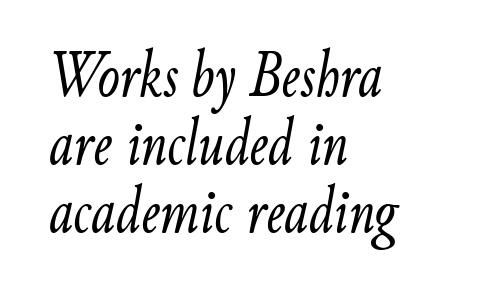
Q: Is the text bold? A: No.
Q: Is the text italic (slanted)? A: Yes, it leans right by about 9 degrees.
Q: Is the text underlined? A: No.
Q: How is the paragraph aligned? A: Left-aligned.
Q: Is the spacing between letters normal or unusually wide? A: Normal.
Q: Is the spacing between lines tight, normal or loose? A: Tight.
Q: Width (condensed, normal, or wide)? A: Condensed.
Q: Stroke contrast? A: Low.
Q: x-height? A: Small.
Q: Monospaced? A: No.
